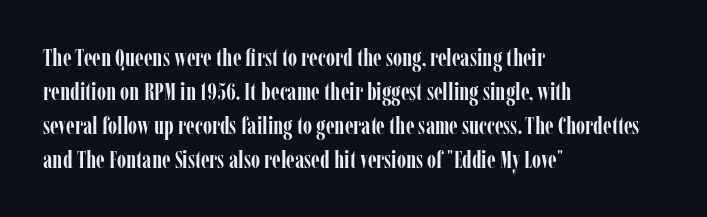
Q: Is the text bold? A: Yes.
Q: Is the text italic (slanted)? A: No, it is upright.
Q: Is the text underlined? A: No.
Q: How is the paragraph aligned? A: Left-aligned.
Q: Is the spacing between letters normal or unusually wide? A: Normal.
Q: Is the spacing between lines tight, normal or loose? A: Normal.
